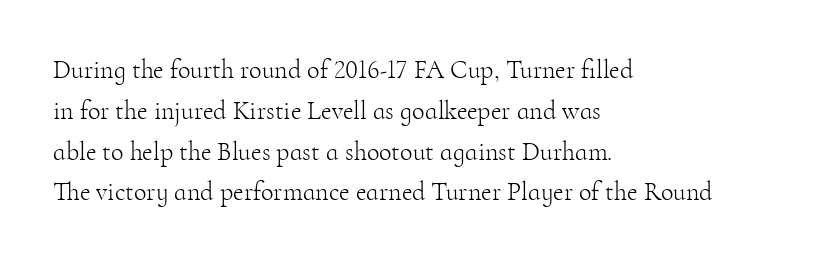
{"italic": "no", "bold": "no", "underline": "no", "align": "left", "line_spacing": "normal", "line_spacing_ratio": 1.57, "letter_spacing": "normal", "letter_spacing_em": 0.0, "glyph_px": 26}
